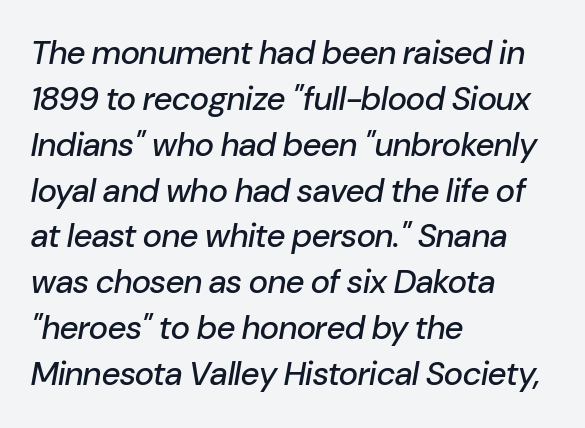
{"italic": "yes", "lean": "right", "slant_degrees": 10, "width": "normal", "stroke_contrast": "low", "x_height": "medium", "monospaced": "no", "underline": "no", "align": "left", "line_spacing": "normal", "line_spacing_ratio": 1.39, "letter_spacing": "normal", "letter_spacing_em": 0.0, "glyph_px": 33}
